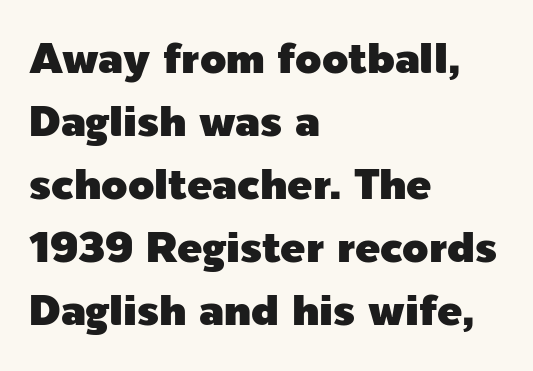
This is the regular roman posture of the typeface. Successive baselines arrive at the customary interval. The setting favours the left margin, as ordinary paragraphs usually do. Default kerning and tracking; the words read as compact shapes. Unlike a traditional serif, this face leaves its strokes unadorned.
